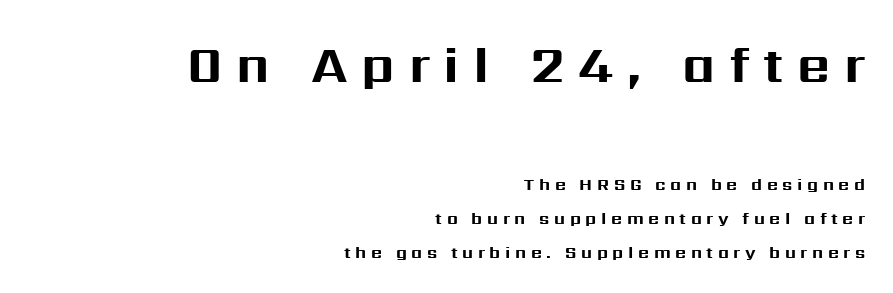
{"serif": "no", "italic": "no", "bold": "yes", "weight": "bold", "width": "normal", "stroke_contrast": "medium", "x_height": "medium", "monospaced": "no", "underline": "no", "align": "right", "line_spacing": "loose", "line_spacing_ratio": 2.02, "letter_spacing": "wide", "letter_spacing_em": 0.27, "larger_block": "first", "size_ratio": 3.0, "glyph_px": 51}
